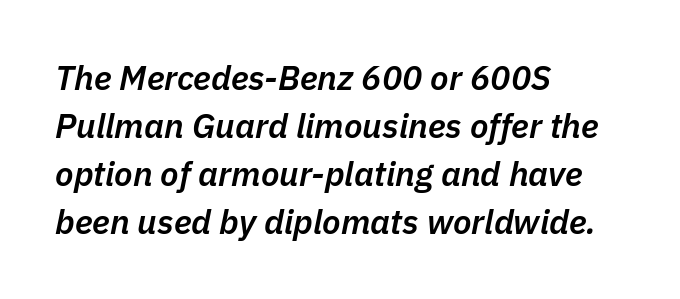
Q: Is the text bold? A: Semi-bold.
Q: Is the text italic (slanted)? A: Yes, it leans right by about 11 degrees.
Q: Is the text underlined? A: No.
Q: How is the paragraph aligned? A: Left-aligned.
Q: Is the spacing between letters normal or unusually wide? A: Normal.
Q: Is the spacing between lines tight, normal or loose? A: Normal.
Q: Width (condensed, normal, or wide)? A: Normal.
Q: Stroke contrast? A: Low.
Q: x-height? A: Medium.
Q: Monospaced? A: No.
